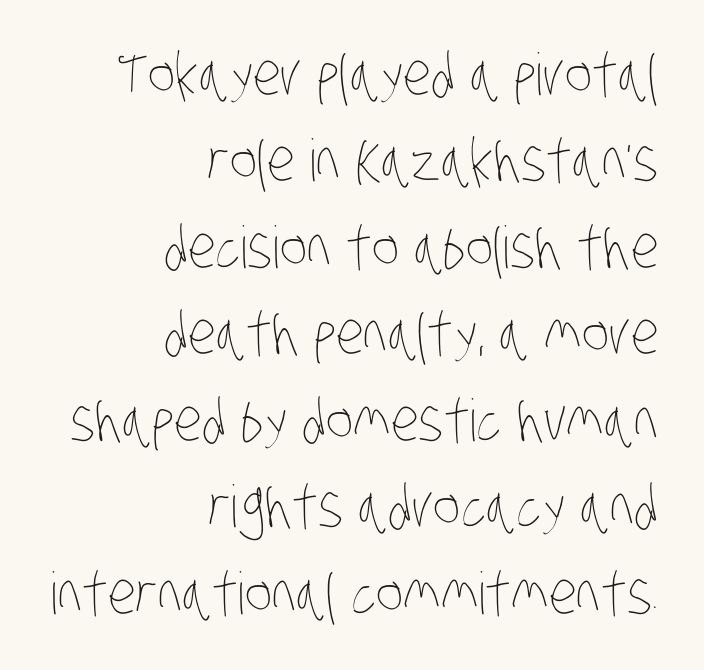
{"bold": "no", "weight": "thin", "width": "condensed", "stroke_contrast": "low", "x_height": "large", "monospaced": "no", "underline": "no", "align": "right", "line_spacing": "normal", "line_spacing_ratio": 1.49, "letter_spacing": "normal", "letter_spacing_em": 0.0, "glyph_px": 58}
